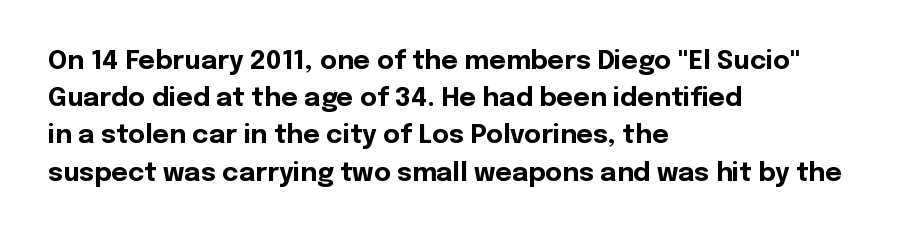
Q: Is the text bold? A: Yes.
Q: Is the text italic (slanted)? A: No, it is upright.
Q: Is the text underlined? A: No.
Q: How is the paragraph aligned? A: Left-aligned.
Q: Is the spacing between letters normal or unusually wide? A: Normal.
Q: Is the spacing between lines tight, normal or loose? A: Normal.
